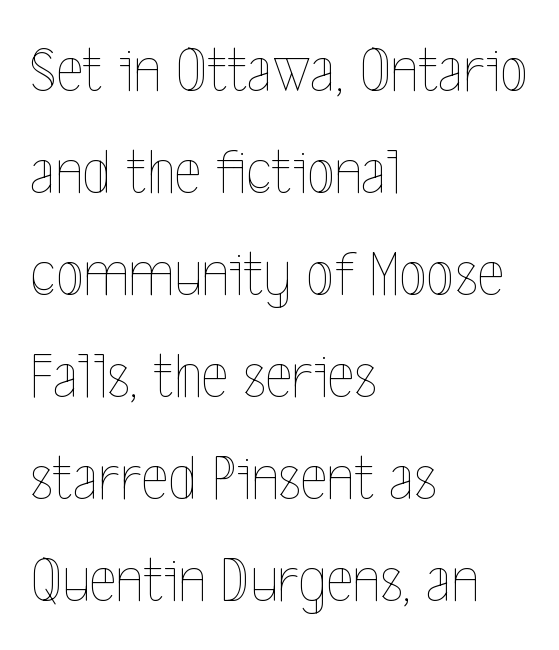
{"italic": "no", "bold": "no", "weight": "thin", "width": "condensed", "x_height": "medium", "monospaced": "no", "underline": "no", "align": "left", "line_spacing": "normal", "line_spacing_ratio": 1.57, "letter_spacing": "normal", "letter_spacing_em": 0.0, "glyph_px": 65}
